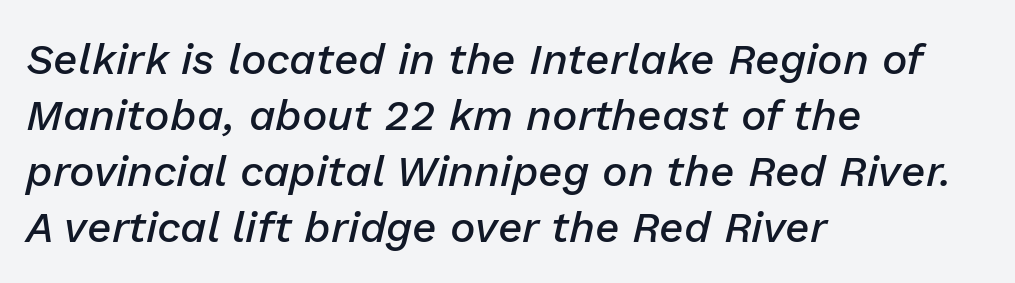
Caption: multi-line text, flush left, ragged right. The passage shown is semibold, sitting just below true bold. An italicized treatment has been applied to the whole sample. No extra tracking has been applied to these lines.
